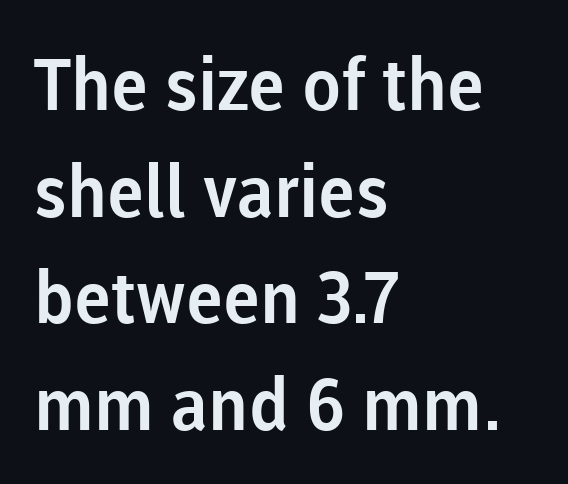
The image shows 72 px sans-serif type, upright; set left-aligned, normal line spacing (1.48x), normal letter spacing, not underlined; low stroke contrast and a medium x-height.
